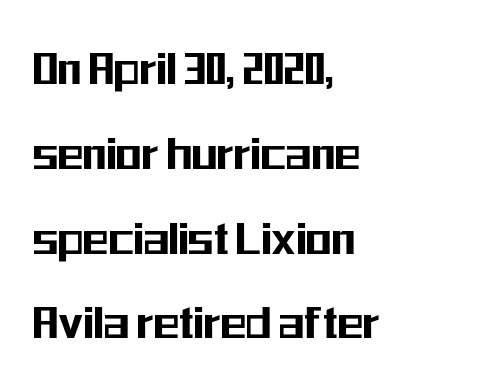
The image shows 53 px condensed sans-serif type, upright; set left-aligned, normal line spacing (1.6x), normal letter spacing, not underlined; medium stroke contrast and a medium x-height.
